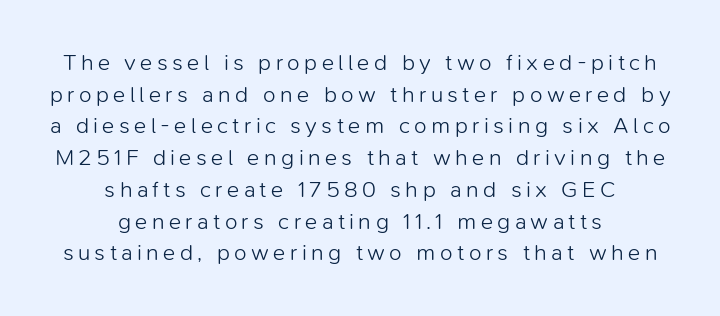
Q: Is the text bold? A: No.
Q: Is the text italic (slanted)? A: No, it is upright.
Q: Is the text underlined? A: No.
Q: How is the paragraph aligned? A: Centered.
Q: Is the spacing between lines tight, normal or loose? A: Normal.
